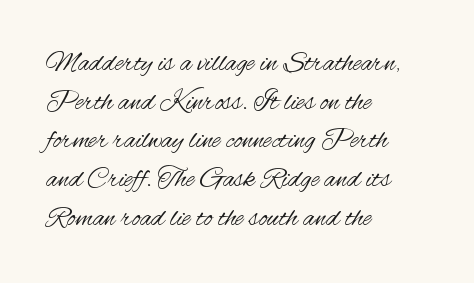
Q: Is the text bold? A: No.
Q: Is the text italic (slanted)? A: Yes.
Q: Is the typeface a serif or a sans-serif typeface? A: Sans-serif.
Q: Is the text underlined? A: No.
Q: How is the paragraph aligned? A: Left-aligned.
Q: Is the spacing between letters normal or unusually wide? A: Normal.
Q: Is the spacing between lines tight, normal or loose? A: Normal.
Q: Width (condensed, normal, or wide)? A: Condensed.
Q: Stroke contrast? A: Medium.
Q: x-height? A: Small.
Q: Monospaced? A: No.
